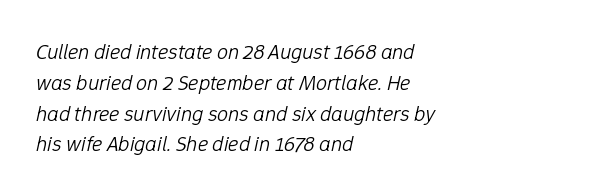
The image shows 22 px text type, italic (leaning right); set left-aligned, normal line spacing (1.4x), normal letter spacing, not underlined.
